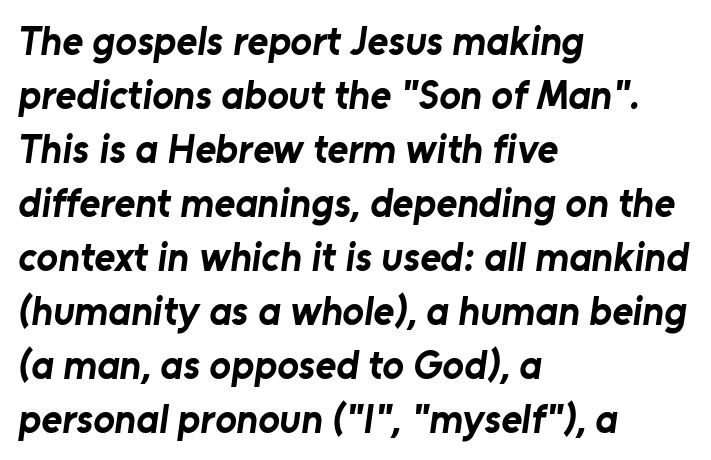
The image shows 40 px bold sans-serif type; set left-aligned, normal line spacing (1.35x), normal letter spacing, not underlined; low stroke contrast and a medium x-height.
